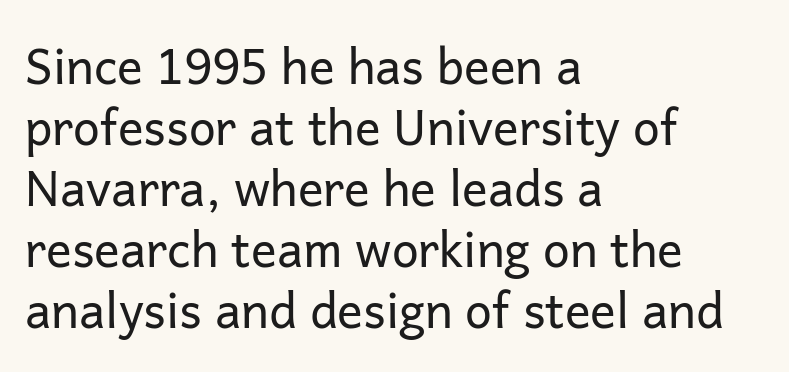
The image shows 48 px regular-weight sans-serif type, upright; set left-aligned, normal line spacing (1.27x), normal letter spacing, not underlined; low stroke contrast and a medium x-height.
